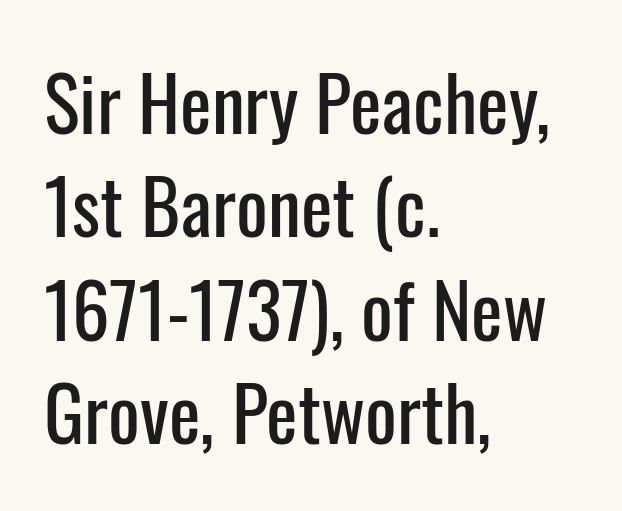
{"serif": "no", "italic": "no", "width": "condensed", "stroke_contrast": "low", "x_height": "medium", "monospaced": "no", "underline": "no", "align": "left", "line_spacing": "normal", "line_spacing_ratio": 1.38, "letter_spacing": "normal", "letter_spacing_em": 0.0, "glyph_px": 75}
